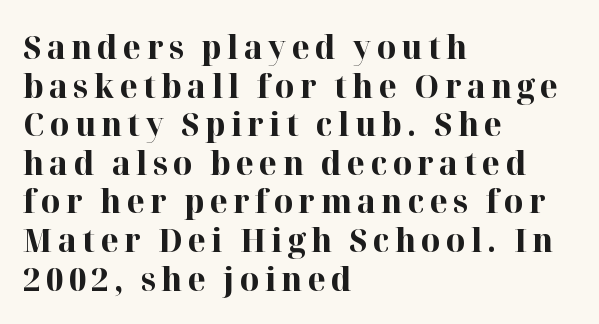
Q: Is the text bold? A: Yes.
Q: Is the text italic (slanted)? A: No, it is upright.
Q: Is the typeface a serif or a sans-serif typeface? A: Serif.
Q: Is the text underlined? A: No.
Q: How is the paragraph aligned? A: Left-aligned.
Q: Width (condensed, normal, or wide)? A: Normal.
Q: Stroke contrast? A: High.
Q: x-height? A: Medium.
Q: Monospaced? A: No.
